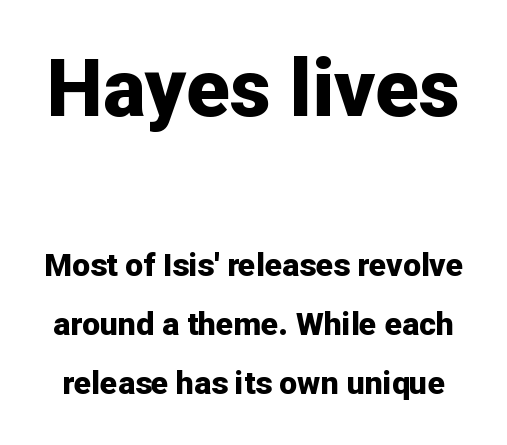
Think of a printed novel: that variable character pitch is what you see here. Here the first block reads like a headline and the second like body copy. What kind of face is this? One without serifs — a sans. What stands out about the letter spacing? Nothing — it is the standard amount.
